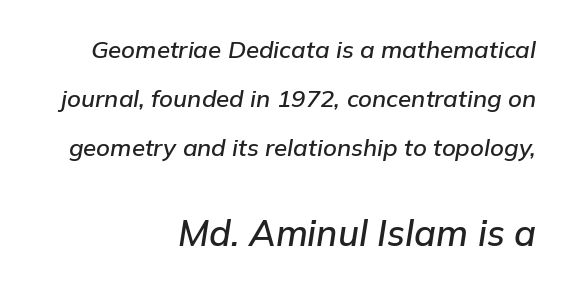
The image shows 36 px text type, italic (leaning right); set right-aligned, loose line spacing (2.05x), normal letter spacing, not underlined; the second (bottom) block is 1.5x larger; low stroke contrast and a medium x-height.
